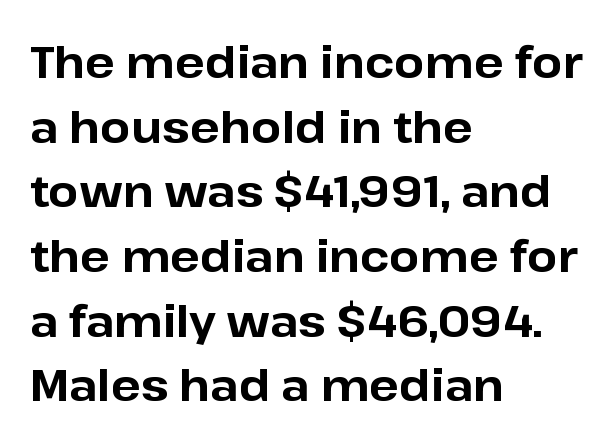
The image shows 44 px bold sans-serif type, upright; set left-aligned, normal line spacing (1.47x), normal letter spacing, not underlined; low stroke contrast and a medium x-height.
